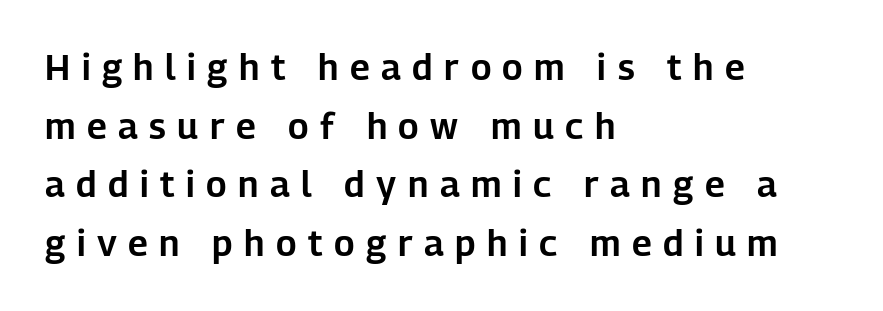
Q: Is the text italic (slanted)? A: No, it is upright.
Q: Is the typeface a serif or a sans-serif typeface? A: Sans-serif.
Q: Is the text underlined? A: No.
Q: How is the paragraph aligned? A: Left-aligned.
Q: Is the spacing between letters normal or unusually wide? A: Unusually wide.
Q: Is the spacing between lines tight, normal or loose? A: Normal.
Q: Width (condensed, normal, or wide)? A: Normal.
Q: Stroke contrast? A: Low.
Q: x-height? A: Medium.
Q: Monospaced? A: No.
